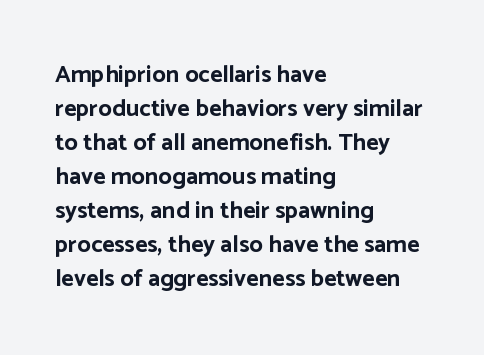
{"italic": "no", "bold": "yes", "underline": "no", "align": "left", "line_spacing": "normal", "line_spacing_ratio": 1.42, "letter_spacing": "normal", "letter_spacing_em": 0.0, "glyph_px": 24}
